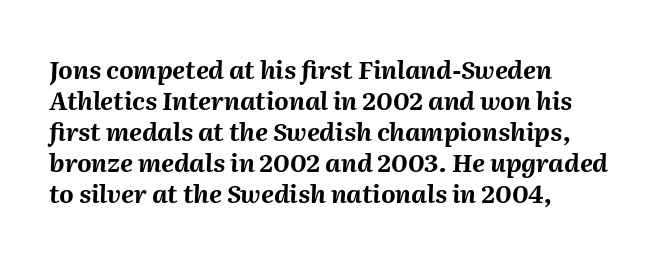
{"italic": "yes", "lean": "right", "slant_degrees": 2, "bold": "yes", "underline": "no", "align": "left", "line_spacing_ratio": 1.24, "letter_spacing": "normal", "letter_spacing_em": 0.0, "glyph_px": 25}
